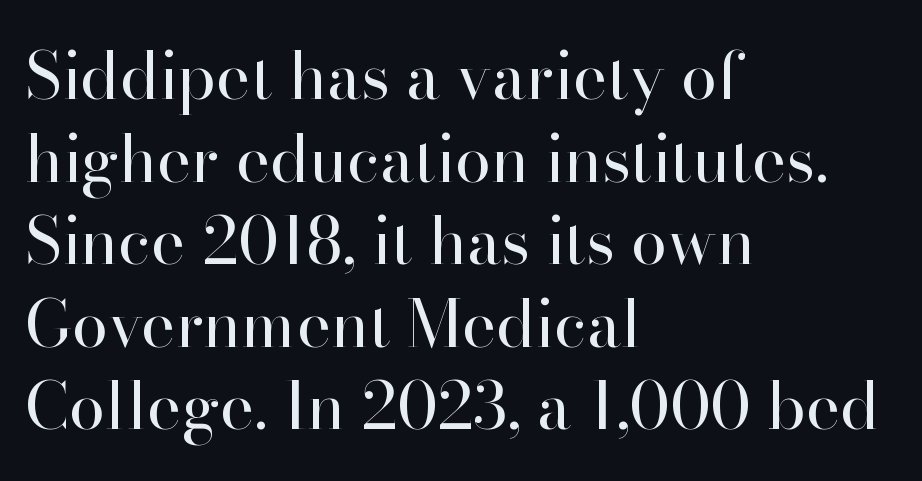
Evenly set lines give the paragraph a standard silhouette. The face used here is proportionally spaced, like ordinary book or web type. The paragraph has a hard left edge and a soft right edge. Spacing between characters is what you'd get straight out of the box. The typeface has the unassuming heft of standard copy or less. This rendering employs a face with finishing strokes, i.e., a serif.
